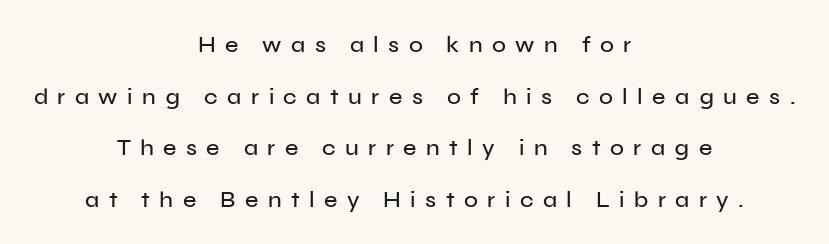
{"italic": "no", "underline": "no", "align": "center", "line_spacing": "loose", "line_spacing_ratio": 2.24, "letter_spacing": "wide", "letter_spacing_em": 0.41, "glyph_px": 23}
